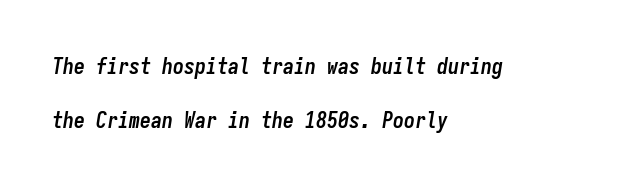
The image shows 22 px bold type, italic (leaning right); set left-aligned, loose line spacing (2.46x), normal letter spacing, not underlined.
